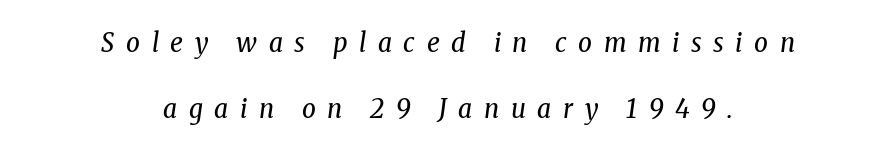
{"italic": "yes", "lean": "right", "slant_degrees": 8, "bold": "no", "underline": "no", "align": "center", "line_spacing": "loose", "line_spacing_ratio": 2.45, "letter_spacing": "wide", "letter_spacing_em": 0.43, "glyph_px": 27}
